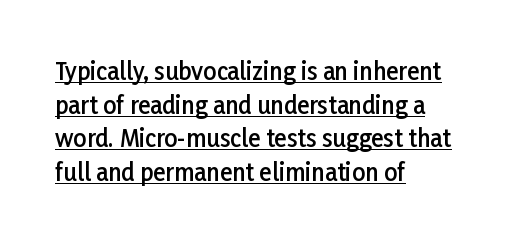
{"italic": "no", "bold": "semi", "underline": "yes", "align": "left", "line_spacing": "normal", "line_spacing_ratio": 1.46, "letter_spacing": "normal", "letter_spacing_em": 0.0, "glyph_px": 23}
